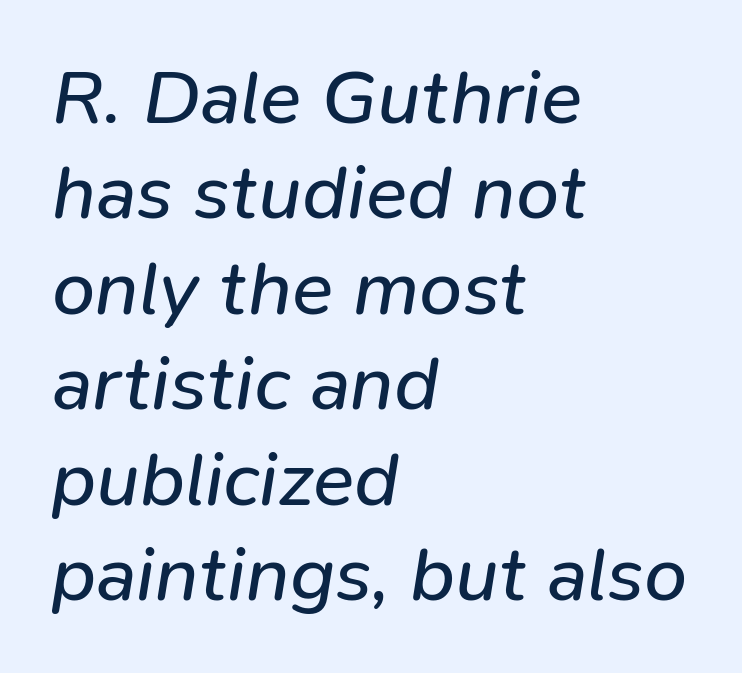
{"italic": "yes", "lean": "right", "slant_degrees": 9, "bold": "no", "weight": "regular", "width": "normal", "stroke_contrast": "low", "x_height": "medium", "monospaced": "no", "underline": "no", "align": "left", "line_spacing_ratio": 1.24, "letter_spacing": "normal", "letter_spacing_em": 0.0, "glyph_px": 77}
